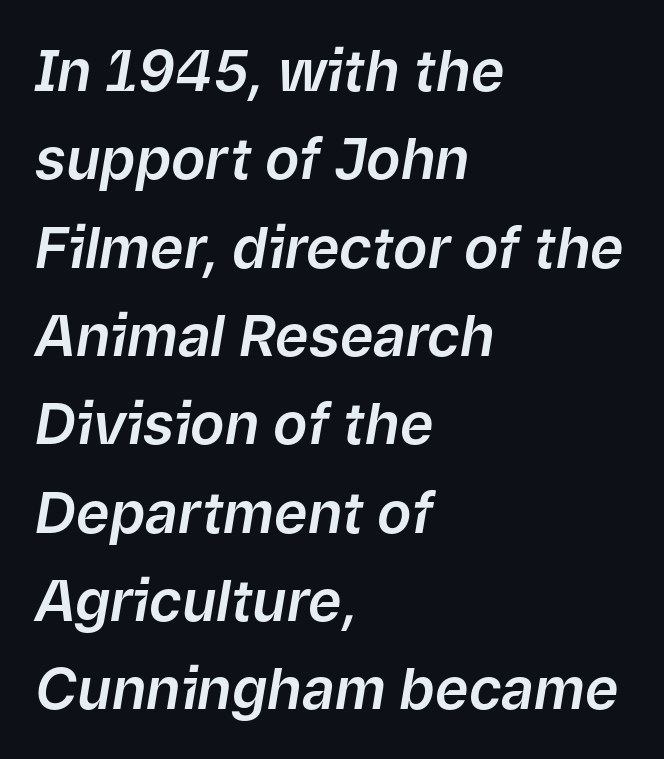
A typesetter would call this leading conventional body-copy spacing. Each line starts at the same left margin while the right side varies. You can tell it's italic because the verticals aren't actually vertical. The gap between lines stays unmarked. Look at the tracking — it's just the regular setting, nothing added. The face used here is proportionally spaced, like ordinary book or web type.
